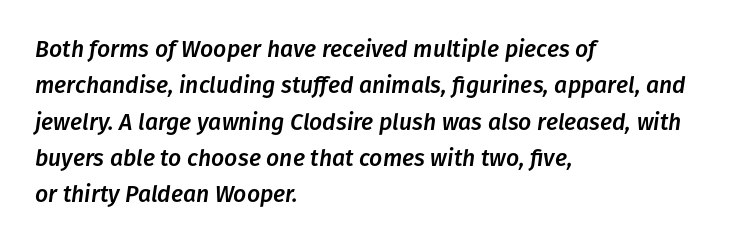
{"italic": "yes", "lean": "right", "slant_degrees": 8, "underline": "no", "align": "left", "line_spacing": "normal", "line_spacing_ratio": 1.58, "letter_spacing": "normal", "letter_spacing_em": 0.0, "glyph_px": 23}
